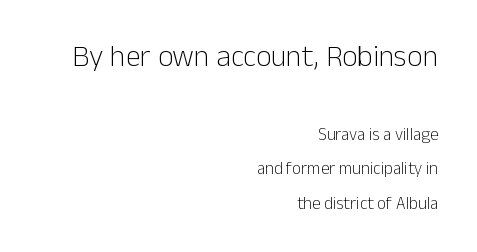
The image shows 30 px light sans-serif type, upright; set right-aligned, loose line spacing (2.03x), normal letter spacing, not underlined; the first (top) block is 1.76x larger; low stroke contrast and a medium x-height.
